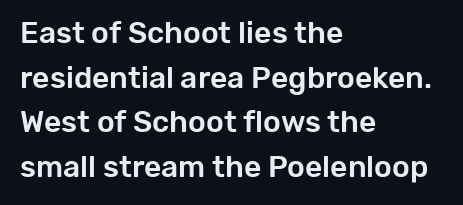
Does the copy run flush right? No — it runs flush left. A typesetter would call this leading conventional body-copy spacing. Lines of text with bare space underneath. The font family rendered here belongs to the sans-serif group. Varying glyph widths throughout — classic text-font behaviour.
